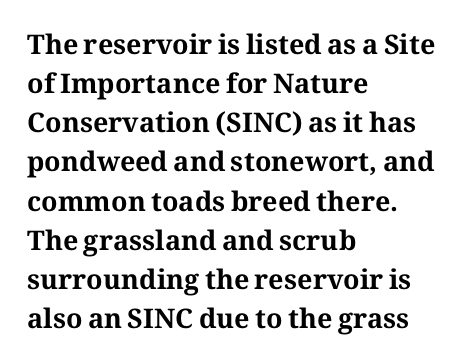
The typography opts for an upright posture over an oblique one. The face used here has the dense, thick strokes of a bold. Words float on clear page, feet unadorned. The typesetter chose a ragged-right arrangement here.
